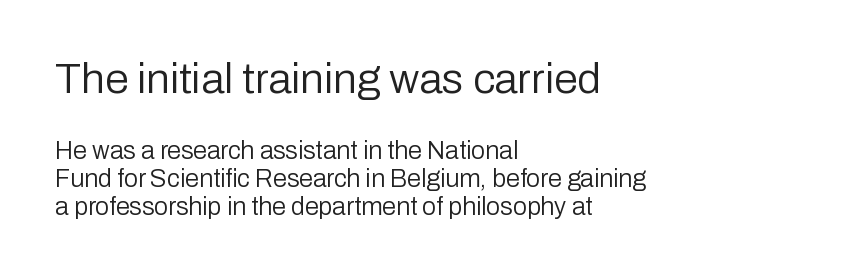
Q: Is the text bold? A: No.
Q: Is the text italic (slanted)? A: No, it is upright.
Q: Is the typeface a serif or a sans-serif typeface? A: Sans-serif.
Q: Is the text underlined? A: No.
Q: How is the paragraph aligned? A: Left-aligned.
Q: Is the spacing between letters normal or unusually wide? A: Normal.
Q: Is the spacing between lines tight, normal or loose? A: Tight.
Q: Which block of text is set in a larger size, the first (top) or the second (bottom)? A: The first (top) one.
Q: Width (condensed, normal, or wide)? A: Normal.
Q: Stroke contrast? A: Low.
Q: x-height? A: Medium.
Q: Monospaced? A: No.
